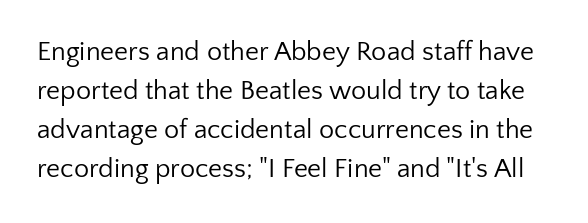
Q: Is the text bold? A: No.
Q: Is the text italic (slanted)? A: No, it is upright.
Q: Is the text underlined? A: No.
Q: Is the spacing between letters normal or unusually wide? A: Normal.
Q: Is the spacing between lines tight, normal or loose? A: Normal.
